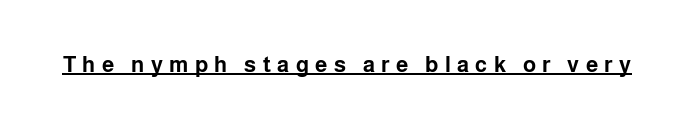
{"italic": "no", "bold": "yes", "underline": "yes", "letter_spacing": "wide", "letter_spacing_em": 0.29, "glyph_px": 22}
